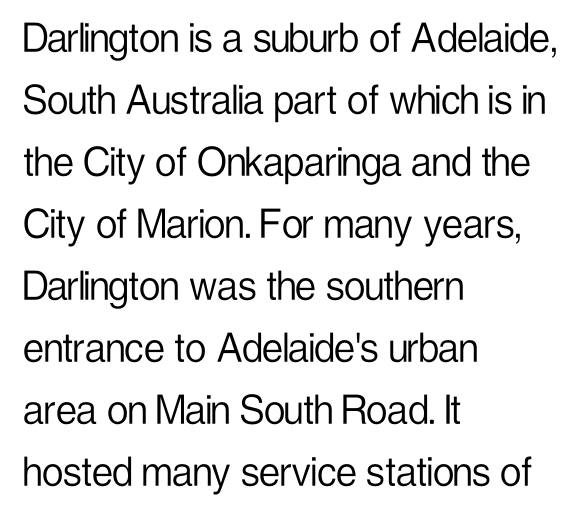
Q: Is the text bold? A: No.
Q: Is the text italic (slanted)? A: No, it is upright.
Q: Is the typeface a serif or a sans-serif typeface? A: Sans-serif.
Q: Is the text underlined? A: No.
Q: How is the paragraph aligned? A: Left-aligned.
Q: Is the spacing between letters normal or unusually wide? A: Normal.
Q: Is the spacing between lines tight, normal or loose? A: Normal.
Q: Width (condensed, normal, or wide)? A: Condensed.
Q: Stroke contrast? A: Low.
Q: x-height? A: Medium.
Q: Monospaced? A: No.
